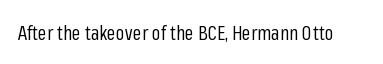
{"italic": "no", "bold": "no", "underline": "no", "letter_spacing": "normal", "letter_spacing_em": 0.0, "glyph_px": 20}
